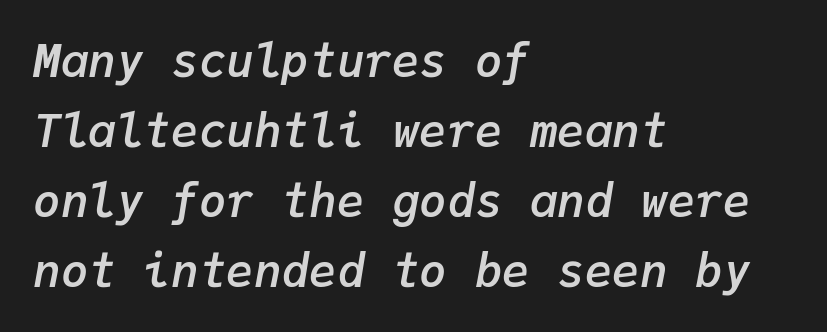
Q: Is the text bold? A: Semi-bold.
Q: Is the text italic (slanted)? A: Yes, it leans right by about 9 degrees.
Q: Is the text underlined? A: No.
Q: How is the paragraph aligned? A: Left-aligned.
Q: Is the spacing between letters normal or unusually wide? A: Normal.
Q: Is the spacing between lines tight, normal or loose? A: Normal.
Q: Width (condensed, normal, or wide)? A: Normal.
Q: Stroke contrast? A: Low.
Q: x-height? A: Medium.
Q: Monospaced? A: Yes.
